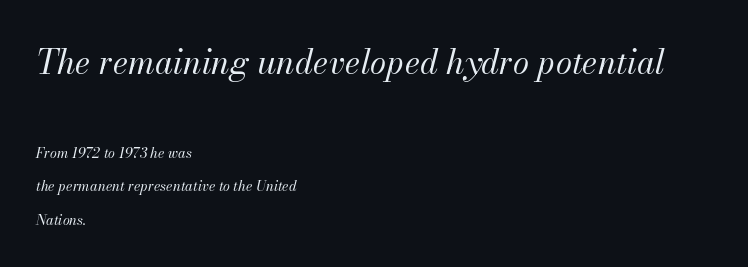
Spacing verdict: proportional, widths tailored to each character. The lines are quadded left. The foot of each line stays bare and open. Standard letterfit; no display-style spreading of the glyphs. The composition opens big and finishes small.
